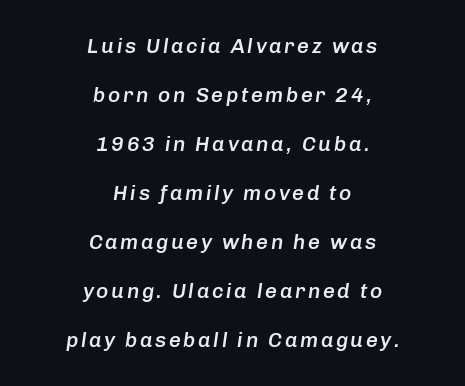
The image shows 21 px text type, italic (leaning right); set centered, loose line spacing (2.33x), not underlined.
